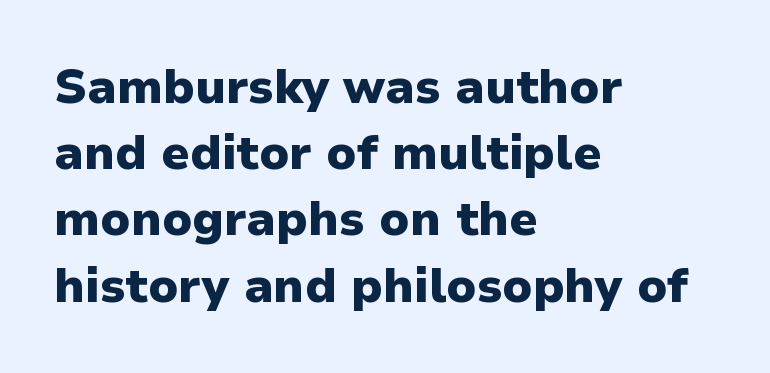
The image shows 48 px heavy sans-serif type, upright; set left-aligned, normal line spacing (1.38x), normal letter spacing, not underlined; low stroke contrast and a medium x-height.
